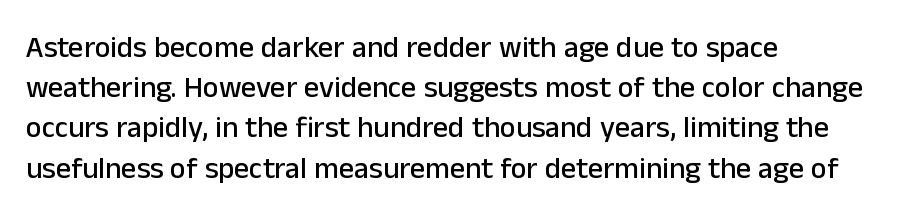
{"serif": "no", "italic": "no", "width": "normal", "stroke_contrast": "low", "x_height": "medium", "monospaced": "no", "underline": "no", "align": "left", "line_spacing": "normal", "line_spacing_ratio": 1.34, "letter_spacing": "normal", "letter_spacing_em": 0.0, "glyph_px": 30}
